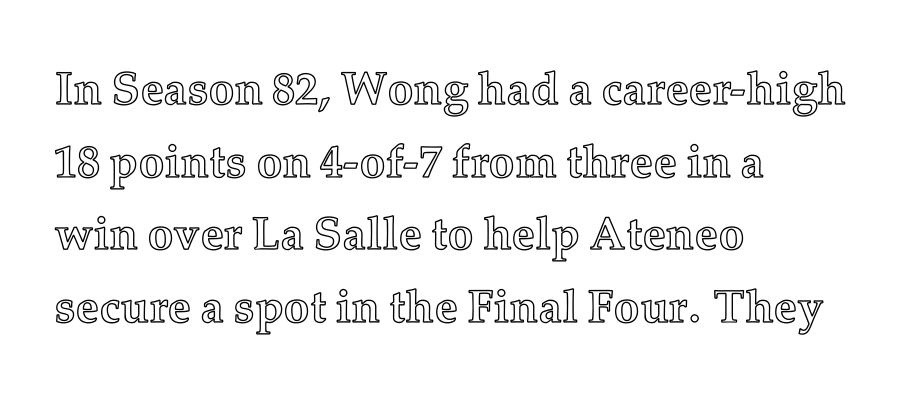
{"italic": "no", "width": "normal", "x_height": "medium", "monospaced": "no", "underline": "no", "align": "left", "line_spacing": "normal", "line_spacing_ratio": 1.58, "letter_spacing": "normal", "letter_spacing_em": 0.0, "glyph_px": 46}
